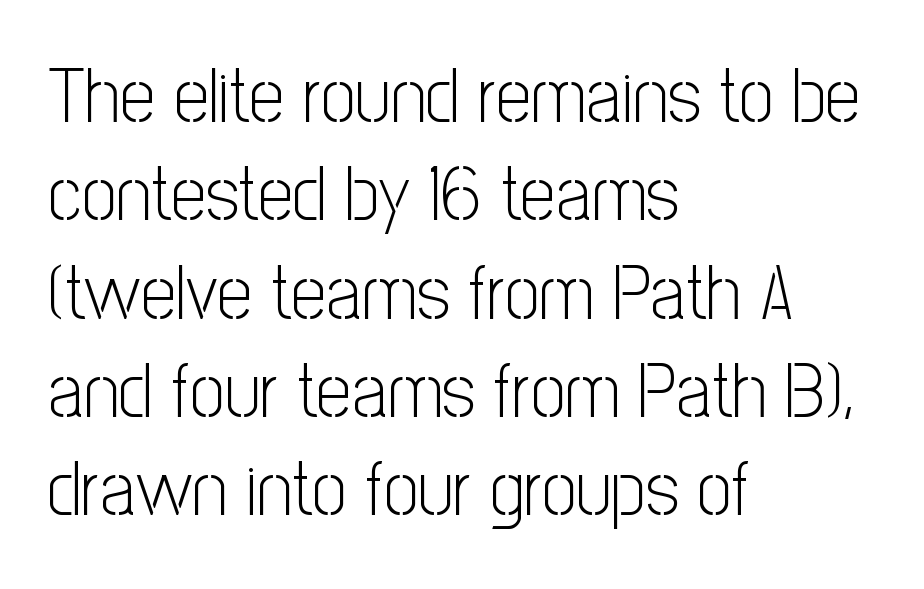
Q: Is the text bold? A: No.
Q: Is the text italic (slanted)? A: No, it is upright.
Q: Is the typeface a serif or a sans-serif typeface? A: Sans-serif.
Q: Is the text underlined? A: No.
Q: How is the paragraph aligned? A: Left-aligned.
Q: Is the spacing between letters normal or unusually wide? A: Normal.
Q: Is the spacing between lines tight, normal or loose? A: Normal.
Q: Width (condensed, normal, or wide)? A: Condensed.
Q: Stroke contrast? A: Low.
Q: x-height? A: Medium.
Q: Monospaced? A: No.
